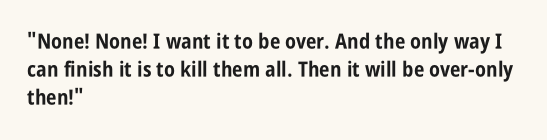
Style check: upright. Reading down the block, your eye returns to a fixed left position each line. This rendering leaves character spacing at its baseline value. Check under the words: just untouched page.
